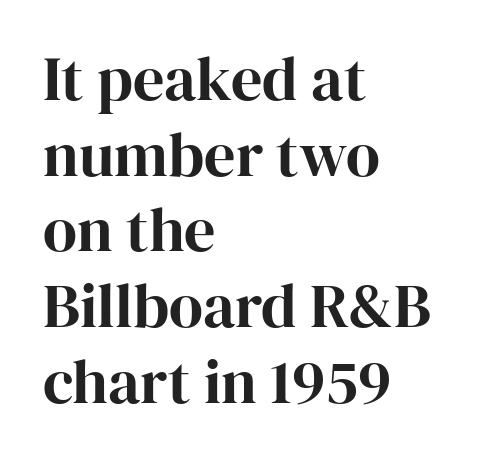
The image shows 62 px serif type, upright; set left-aligned, line spacing 1.22x, normal letter spacing, not underlined; high stroke contrast and a medium x-height.
